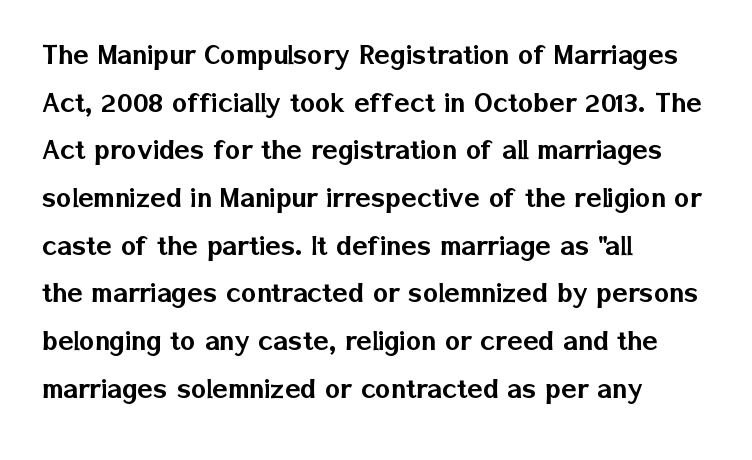
The image shows 32 px sans-serif type, upright; set left-aligned, normal line spacing (1.49x), normal letter spacing, not underlined; low stroke contrast and a medium x-height.
